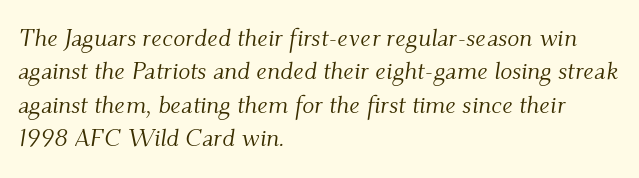
The weight would be labelled regular, book, light, or lighter still. Each word holds together tightly as a unit, with standard inter-letter gaps. The specimen omits any rule beneath the text block's lines. If you measured baseline to baseline, you'd find a middling distance. If you drew a line through each stem, it would be angled. In CSS terms this would be text-align: left.
